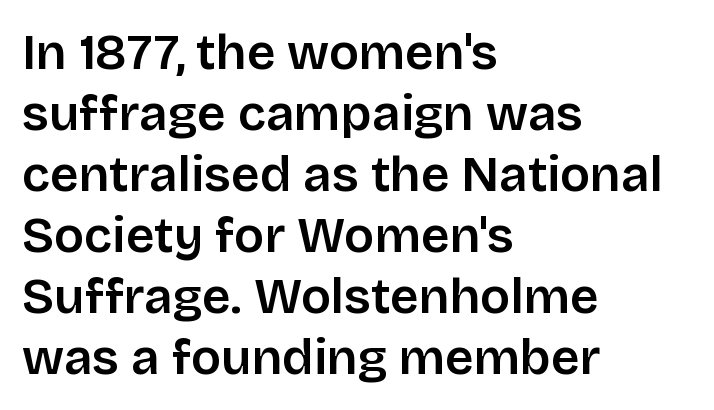
The image shows 50 px sans-serif type, upright; set left-aligned, line spacing 1.22x, normal letter spacing, not underlined; low stroke contrast and a large x-height.
